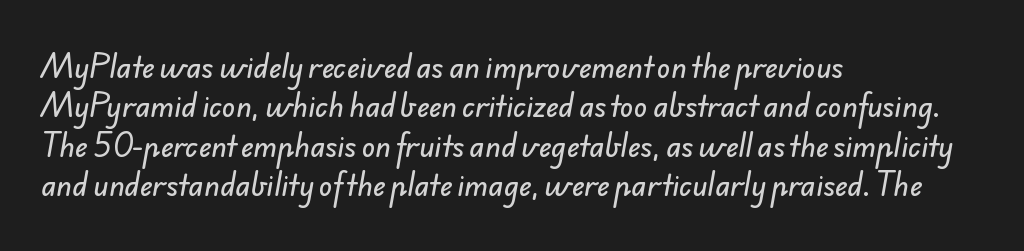
The image shows 28 px sans-serif type; set left-aligned, normal line spacing (1.41x), normal letter spacing, not underlined; low stroke contrast and a small x-height.
